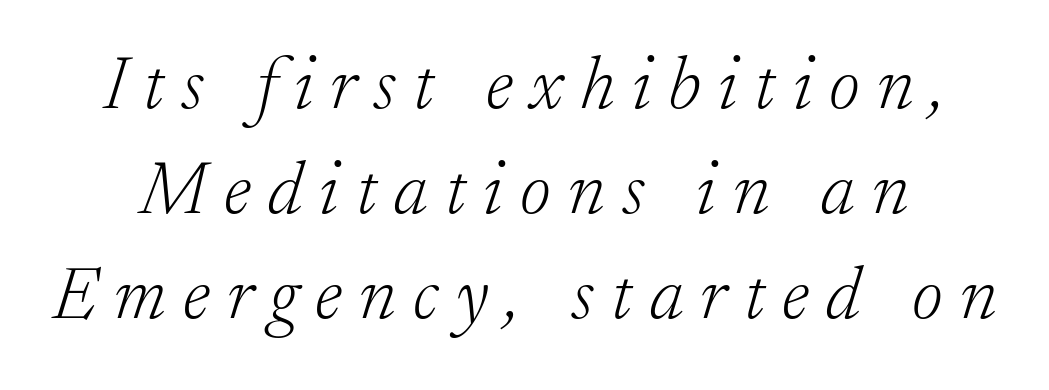
{"serif": "yes", "italic": "yes", "lean": "right", "slant_degrees": 17, "bold": "no", "weight": "light", "width": "normal", "stroke_contrast": "low", "x_height": "small", "monospaced": "no", "underline": "no", "line_spacing": "normal", "line_spacing_ratio": 1.4, "letter_spacing": "wide", "letter_spacing_em": 0.23, "glyph_px": 75}
